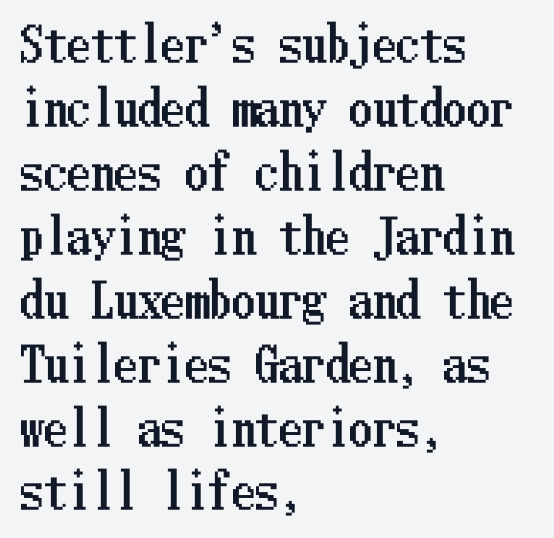
The image shows 47 px condensed type, upright; set left-aligned, normal line spacing (1.36x), normal letter spacing, not underlined; low stroke contrast and a medium x-height.
